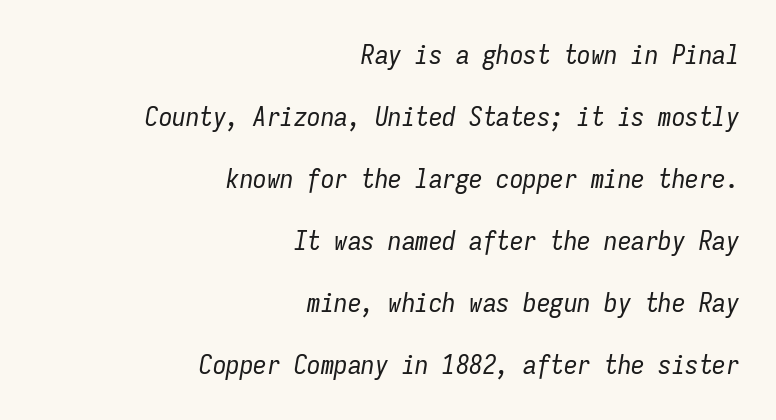
Q: Is the text bold? A: No.
Q: Is the text italic (slanted)? A: Yes, it leans right by about 9 degrees.
Q: Is the text underlined? A: No.
Q: How is the paragraph aligned? A: Right-aligned.
Q: Is the spacing between letters normal or unusually wide? A: Normal.
Q: Is the spacing between lines tight, normal or loose? A: Loose.
